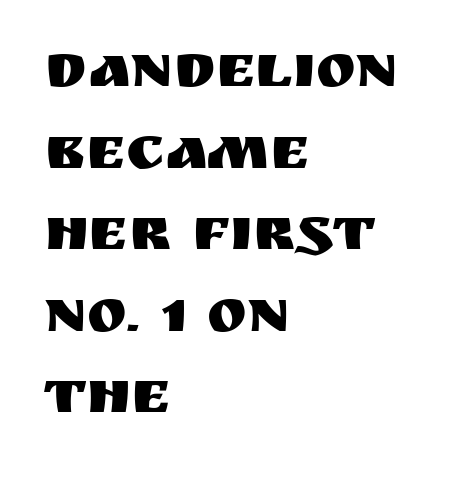
{"serif": "no", "italic": "no", "width": "normal", "stroke_contrast": "medium", "x_height": "large", "monospaced": "no", "underline": "no", "align": "left", "line_spacing": "normal", "line_spacing_ratio": 1.36, "letter_spacing": "normal", "letter_spacing_em": 0.0, "glyph_px": 60}
